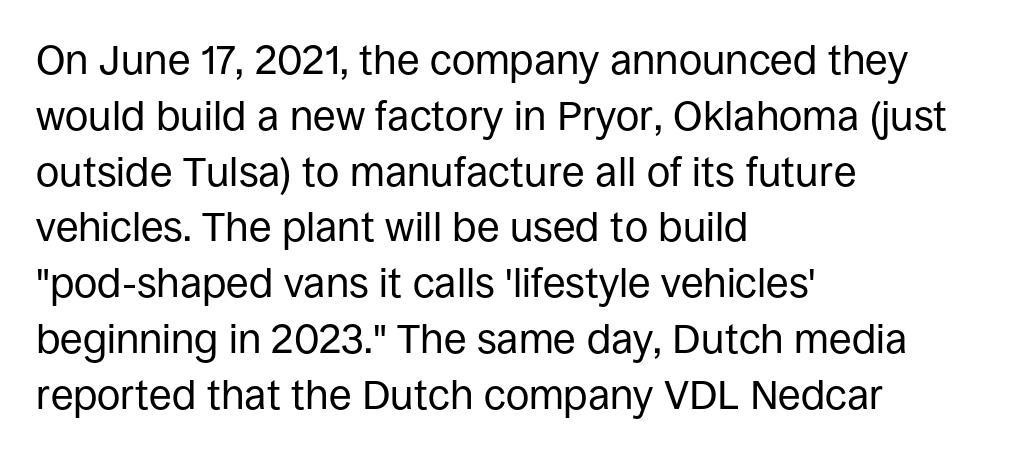
Q: Is the text bold? A: No.
Q: Is the text italic (slanted)? A: No, it is upright.
Q: Is the typeface a serif or a sans-serif typeface? A: Sans-serif.
Q: Is the text underlined? A: No.
Q: How is the paragraph aligned? A: Left-aligned.
Q: Is the spacing between letters normal or unusually wide? A: Normal.
Q: Is the spacing between lines tight, normal or loose? A: Normal.
Q: Width (condensed, normal, or wide)? A: Normal.
Q: Stroke contrast? A: Low.
Q: x-height? A: Large.
Q: Monospaced? A: No.
